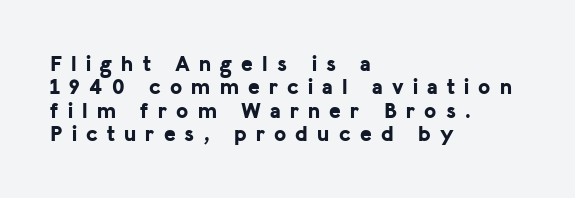
Q: Is the text bold? A: Yes.
Q: Is the text italic (slanted)? A: No, it is upright.
Q: Is the text underlined? A: No.
Q: How is the paragraph aligned? A: Left-aligned.
Q: Is the spacing between letters normal or unusually wide? A: Unusually wide.
Q: Is the spacing between lines tight, normal or loose? A: Tight.
